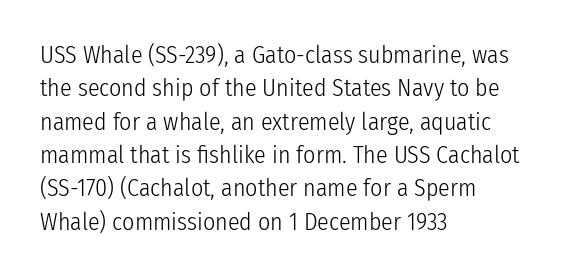
Q: Is the text bold? A: No.
Q: Is the text italic (slanted)? A: No, it is upright.
Q: Is the text underlined? A: No.
Q: How is the paragraph aligned? A: Left-aligned.
Q: Is the spacing between letters normal or unusually wide? A: Normal.
Q: Is the spacing between lines tight, normal or loose? A: Normal.
